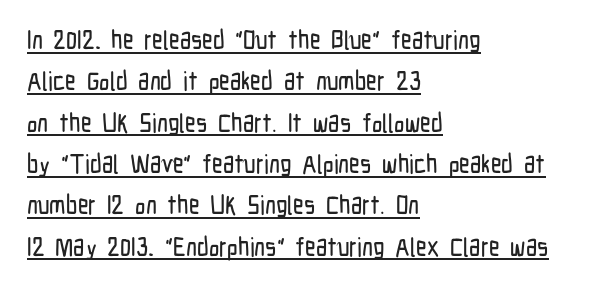
{"italic": "no", "underline": "yes", "align": "left", "line_spacing": "normal", "line_spacing_ratio": 1.59, "letter_spacing": "normal", "letter_spacing_em": 0.0, "glyph_px": 26}
